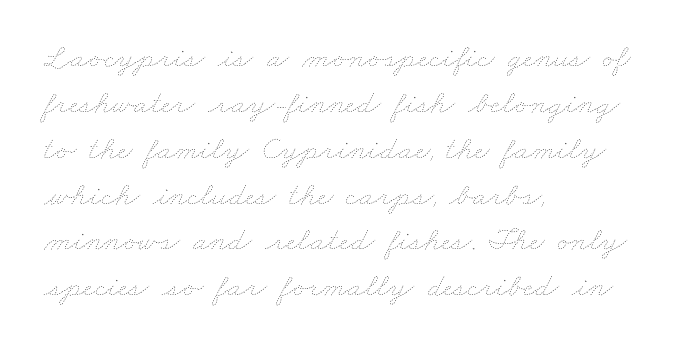
Q: Is the text bold? A: No.
Q: Is the text underlined? A: No.
Q: How is the paragraph aligned? A: Left-aligned.
Q: Is the spacing between letters normal or unusually wide? A: Normal.
Q: Is the spacing between lines tight, normal or loose? A: Normal.
Q: Width (condensed, normal, or wide)? A: Wide.
Q: Stroke contrast? A: Low.
Q: x-height? A: Small.
Q: Monospaced? A: No.
